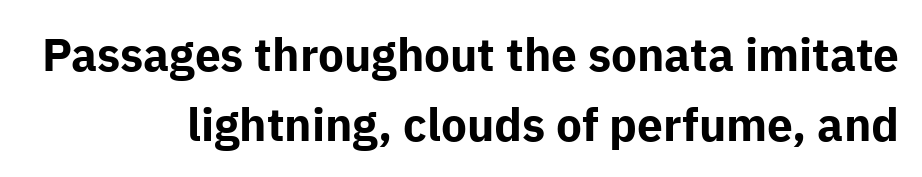
Notice how descenders clear the ascenders below comfortably — that's standard leading. The glyphs in this specimen are sans serif. This rendering leaves character spacing at its baseline value. Caption: multi-line text, flush right, ragged left. The axis of the letterforms is exactly vertical.
